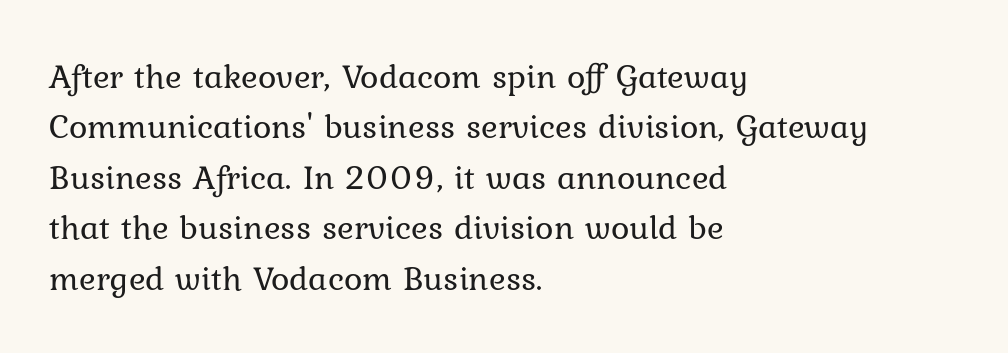
Q: Is the text bold? A: No.
Q: Is the text italic (slanted)? A: No, it is upright.
Q: Is the typeface a serif or a sans-serif typeface? A: Serif.
Q: Is the text underlined? A: No.
Q: How is the paragraph aligned? A: Left-aligned.
Q: Is the spacing between letters normal or unusually wide? A: Normal.
Q: Is the spacing between lines tight, normal or loose? A: Normal.
Q: Width (condensed, normal, or wide)? A: Normal.
Q: Stroke contrast? A: Low.
Q: x-height? A: Medium.
Q: Monospaced? A: No.
